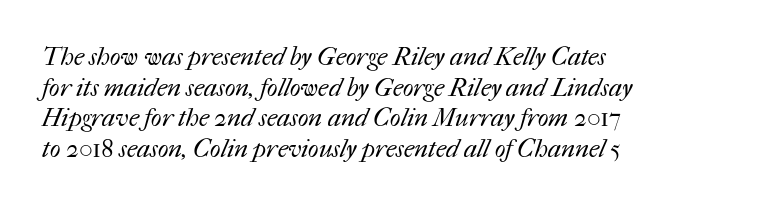
Q: Is the text bold? A: No.
Q: Is the text underlined? A: No.
Q: How is the paragraph aligned? A: Left-aligned.
Q: Is the spacing between letters normal or unusually wide? A: Normal.
